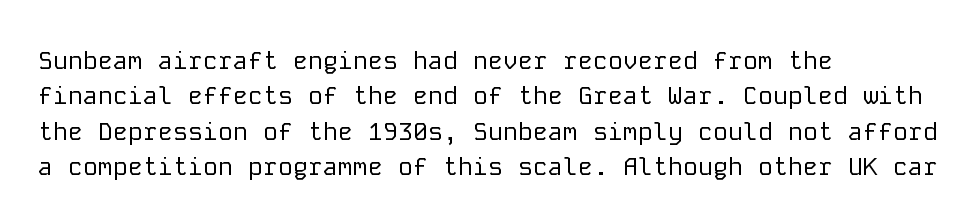
{"italic": "no", "bold": "no", "underline": "no", "align": "left", "line_spacing": "normal", "line_spacing_ratio": 1.42, "letter_spacing": "normal", "letter_spacing_em": 0.0, "glyph_px": 25}
